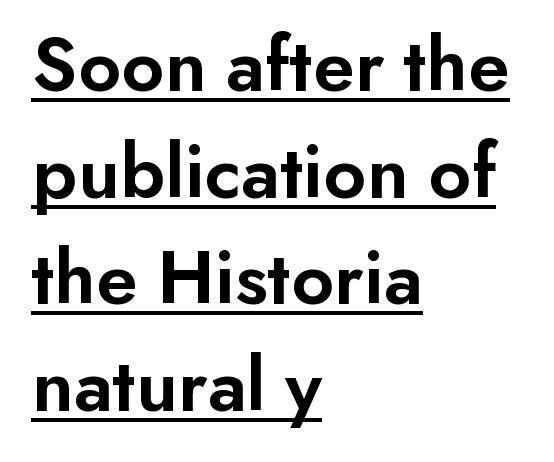
{"serif": "no", "italic": "no", "bold": "semi", "weight": "semibold", "width": "normal", "stroke_contrast": "low", "x_height": "small", "monospaced": "no", "underline": "yes", "align": "left", "line_spacing": "normal", "line_spacing_ratio": 1.35, "letter_spacing": "normal", "letter_spacing_em": 0.0, "glyph_px": 79}
